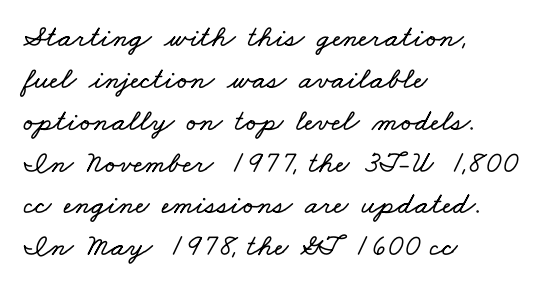
The image shows 31 px wide type; set left-aligned, normal line spacing (1.35x), normal letter spacing, not underlined; low stroke contrast and a small x-height.
